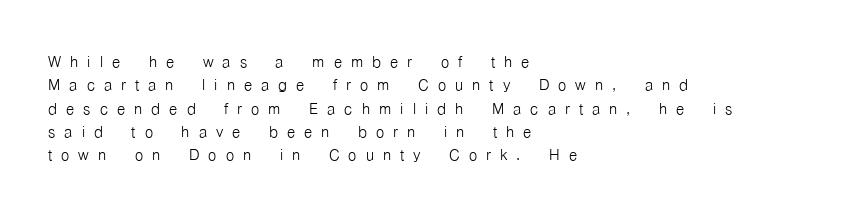
Short note: letters widely spaced. A quiet, ordinary-to-light weight characterises the typeface. Typeset ragged right — the left edge is the straight one. Plain, unruled lines of type. The type sits square on the baseline with zero lean.
